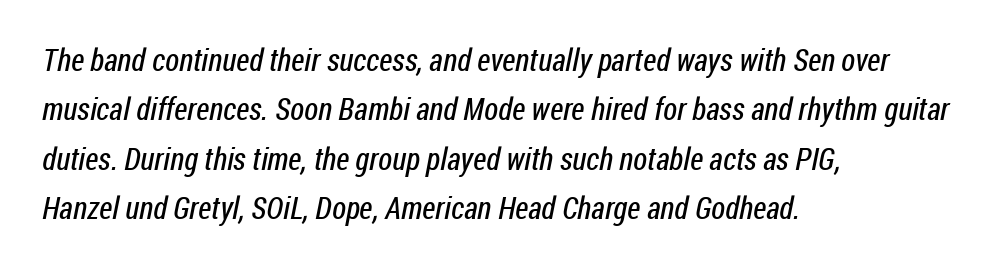
The image shows 31 px regular-weight, condensed sans-serif type; set left-aligned, normal line spacing (1.59x), normal letter spacing, not underlined; low stroke contrast and a medium x-height.
